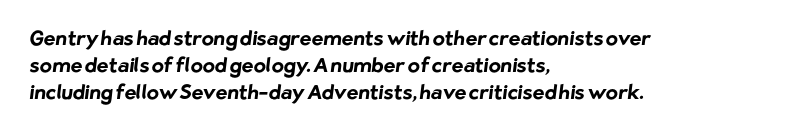
Does the leading feel generous? No, just average. The line texture is even and compact thanks to regular tracking. Typeset ragged right — the left edge is the straight one. Is the type bold? Yes — the strokes are clearly thick and heavy.
